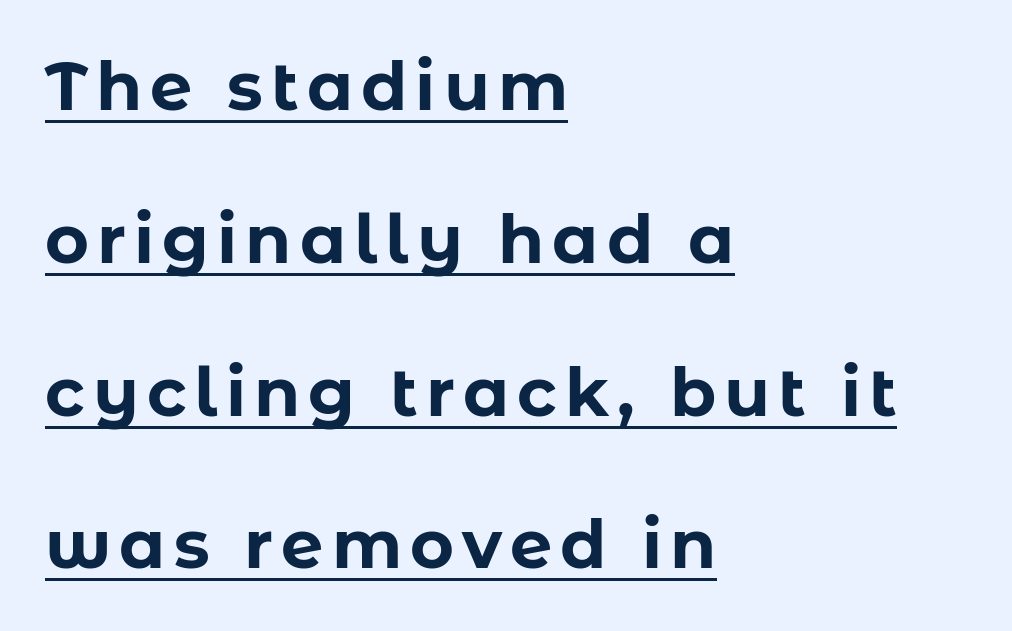
Q: Is the text bold? A: Yes.
Q: Is the text italic (slanted)? A: No, it is upright.
Q: Is the typeface a serif or a sans-serif typeface? A: Sans-serif.
Q: Is the text underlined? A: Yes.
Q: How is the paragraph aligned? A: Left-aligned.
Q: Is the spacing between lines tight, normal or loose? A: Loose.
Q: Width (condensed, normal, or wide)? A: Normal.
Q: Stroke contrast? A: Low.
Q: x-height? A: Medium.
Q: Monospaced? A: No.
